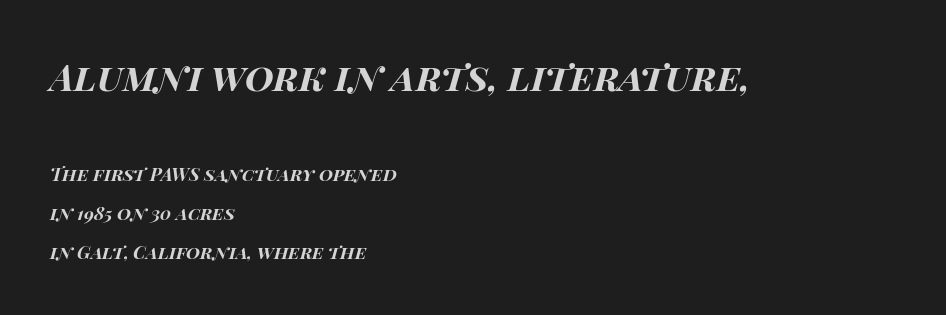
{"italic": "yes", "lean": "right", "slant_degrees": 15, "bold": "yes", "weight": "bold", "width": "wide", "stroke_contrast": "high", "x_height": "large", "monospaced": "no", "underline": "no", "align": "left", "line_spacing": "loose", "line_spacing_ratio": 2.19, "letter_spacing": "normal", "letter_spacing_em": 0.0, "larger_block": "first", "size_ratio": 2.06, "glyph_px": 37}
